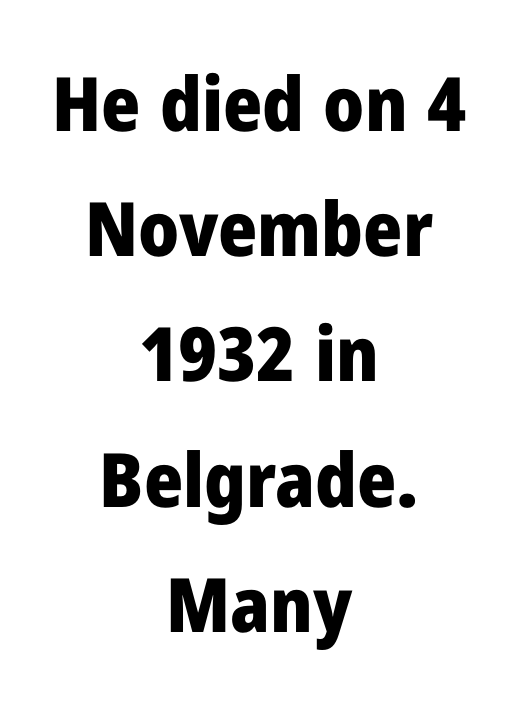
Q: Is the text bold? A: Yes.
Q: Is the text italic (slanted)? A: No, it is upright.
Q: Is the typeface a serif or a sans-serif typeface? A: Sans-serif.
Q: Is the text underlined? A: No.
Q: How is the paragraph aligned? A: Centered.
Q: Is the spacing between letters normal or unusually wide? A: Normal.
Q: Is the spacing between lines tight, normal or loose? A: Normal.
Q: Width (condensed, normal, or wide)? A: Normal.
Q: Stroke contrast? A: Low.
Q: x-height? A: Medium.
Q: Monospaced? A: No.
